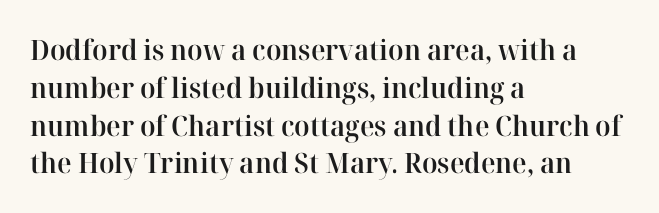
{"serif": "yes", "italic": "no", "bold": "semi", "weight": "semibold", "width": "normal", "stroke_contrast": "high", "x_height": "medium", "monospaced": "no", "underline": "no", "align": "left", "line_spacing": "normal", "line_spacing_ratio": 1.35, "letter_spacing": "normal", "letter_spacing_em": 0.0, "glyph_px": 28}
